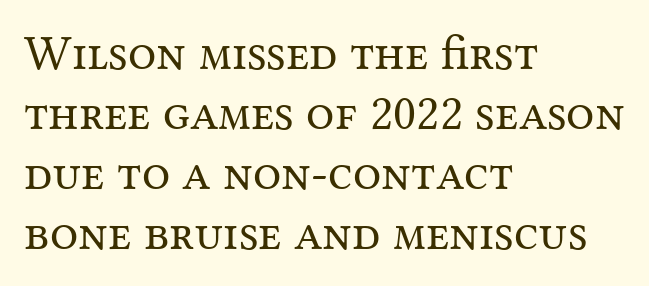
Check where the strokes stop: tiny serifs finish them off. Letters have the restrained weight of plain body copy at most. The baseline area is clear. The face used here is proportionally spaced, like ordinary book or web type. Tracking value appears to be zero — textbook default spacing.
